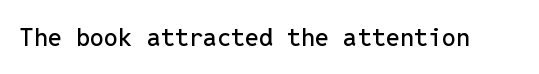
The image shows 25 px text type, upright; set normal letter spacing, not underlined.
